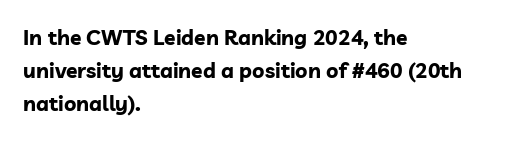
{"italic": "no", "bold": "yes", "underline": "no", "align": "left", "line_spacing": "normal", "line_spacing_ratio": 1.58, "letter_spacing": "normal", "letter_spacing_em": 0.0, "glyph_px": 21}
